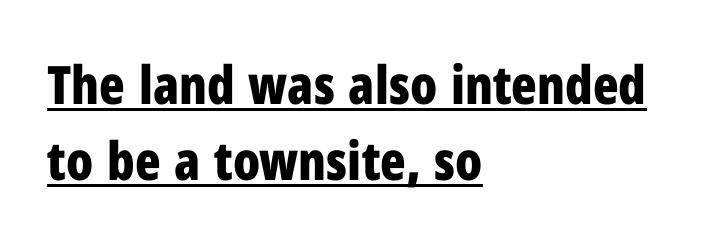
The rendering uses the underline text-decoration. Short and long lines alike share a common starting point at left. This sample uses a sans-serif face. This sample keeps an unexceptional amount of space between lines.
